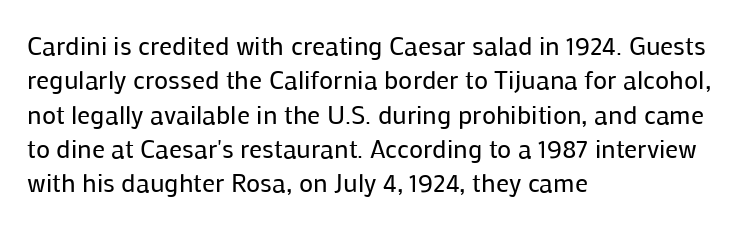
Leftover space on each line is placed entirely after the last word. Notice how the stems are strictly vertical — no italics here. The rendering uses a moderate line-height, typical for paragraphs. Underlining? Definitely not there. A light-to-regular cut is what we see here.
